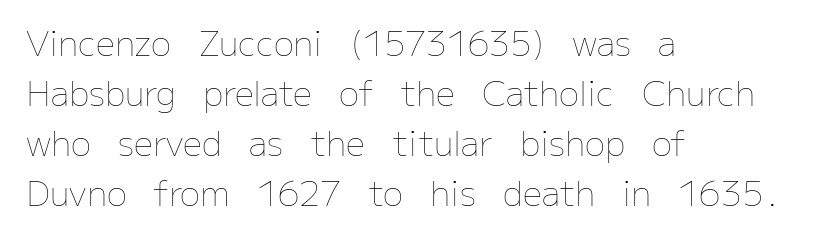
The space directly below the letters is spotless. Unbolded letterforms with no extra heft. These lines are rendered in a variable-pitch font. Does extra space separate the letters? No, they use regular spacing. Italic: no, the glyphs are upright roman.
